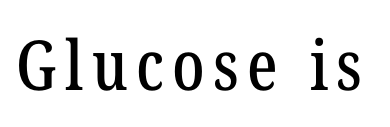
The lettering stays uniformly vertical, giving the passage a roman look. Note the varied advance widths — an 'i' is clearly narrower than an 'm'. The gap between lines stays unmarked. The text was rendered using a seriffed face with decorative stroke endings.
